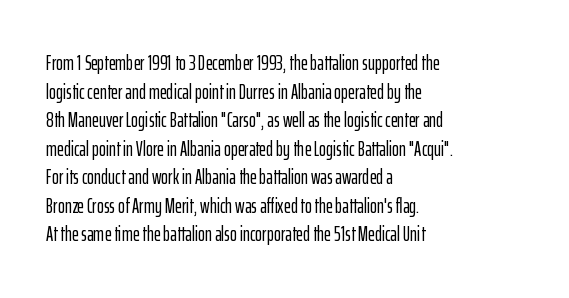
Q: Is the text italic (slanted)? A: No, it is upright.
Q: Is the text underlined? A: No.
Q: How is the paragraph aligned? A: Left-aligned.
Q: Is the spacing between letters normal or unusually wide? A: Normal.
Q: Is the spacing between lines tight, normal or loose? A: Normal.
